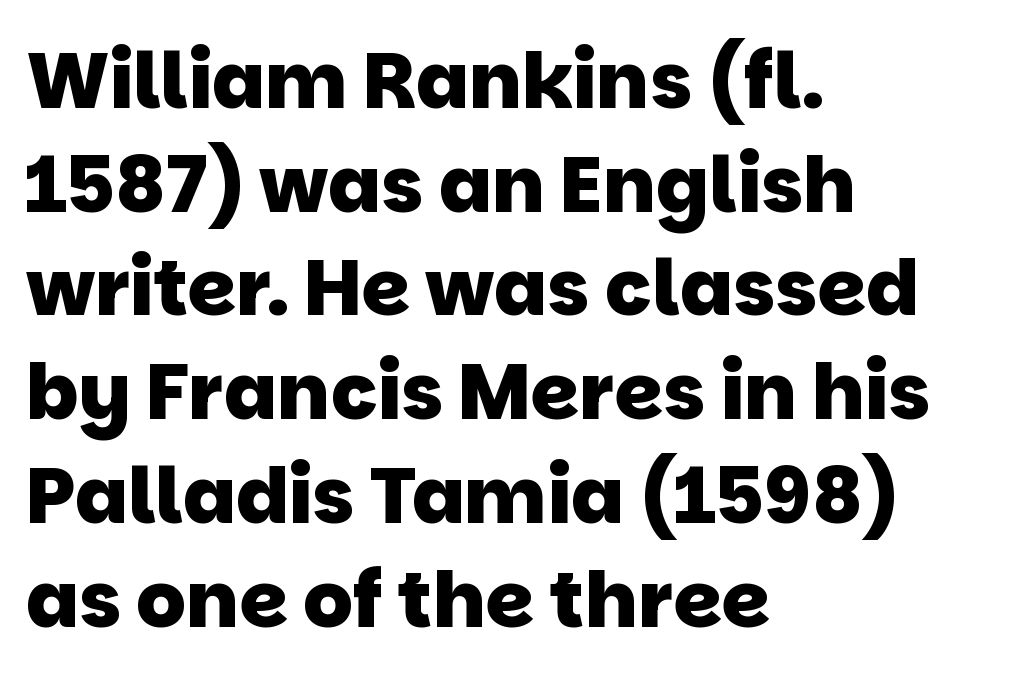
There is no visible air inserted between adjacent glyphs. A student would call this left alignment; a typographer would say flush left, rag right. You could not count columns in this text — the font is proportionally spaced. Unlike a traditional serif, this face leaves its strokes unadorned. Descenders are the only things crossing below the line.
